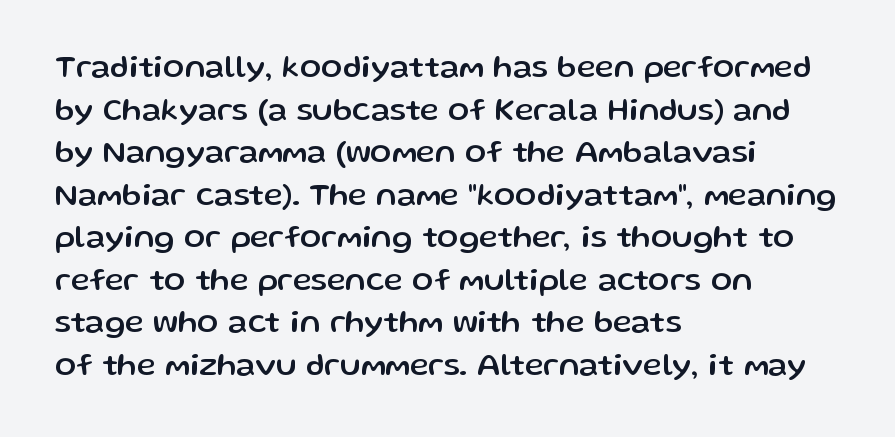
{"serif": "no", "italic": "no", "width": "normal", "stroke_contrast": "low", "x_height": "medium", "monospaced": "no", "underline": "no", "align": "left", "line_spacing": "normal", "line_spacing_ratio": 1.33, "letter_spacing": "normal", "letter_spacing_em": 0.0, "glyph_px": 32}
